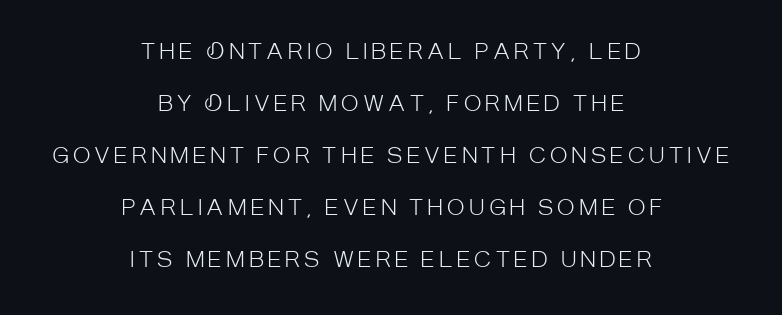
Q: Is the text bold? A: No.
Q: Is the text italic (slanted)? A: No, it is upright.
Q: Is the text underlined? A: No.
Q: How is the paragraph aligned? A: Centered.
Q: Is the spacing between letters normal or unusually wide? A: Unusually wide.
Q: Is the spacing between lines tight, normal or loose? A: Loose.
